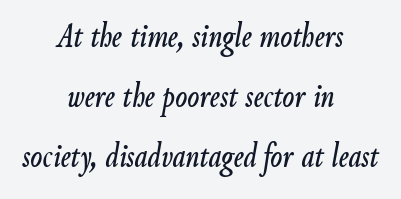
Q: Is the text italic (slanted)? A: Yes, it leans right by about 9 degrees.
Q: Is the text underlined? A: No.
Q: How is the paragraph aligned? A: Centered.
Q: Is the spacing between letters normal or unusually wide? A: Normal.
Q: Width (condensed, normal, or wide)? A: Condensed.
Q: Stroke contrast? A: Low.
Q: x-height? A: Small.
Q: Monospaced? A: No.
